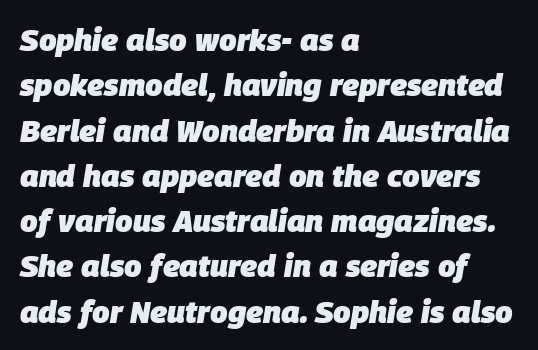
Q: Is the text bold? A: Yes.
Q: Is the text italic (slanted)? A: Yes, it leans right by about 9 degrees.
Q: Is the text underlined? A: No.
Q: How is the paragraph aligned? A: Left-aligned.
Q: Is the spacing between letters normal or unusually wide? A: Normal.
Q: Is the spacing between lines tight, normal or loose? A: Normal.
Q: Width (condensed, normal, or wide)? A: Normal.
Q: Stroke contrast? A: Low.
Q: x-height? A: Large.
Q: Monospaced? A: No.
